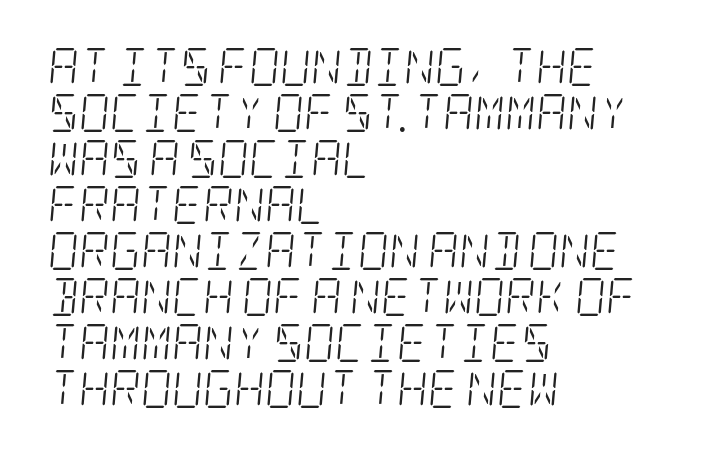
Q: Is the text bold? A: No.
Q: Is the text italic (slanted)? A: Yes, it leans right by about 5 degrees.
Q: Is the typeface a serif or a sans-serif typeface? A: Serif.
Q: Is the text underlined? A: No.
Q: How is the paragraph aligned? A: Left-aligned.
Q: Is the spacing between letters normal or unusually wide? A: Normal.
Q: Width (condensed, normal, or wide)? A: Condensed.
Q: Stroke contrast? A: Low.
Q: x-height? A: Large.
